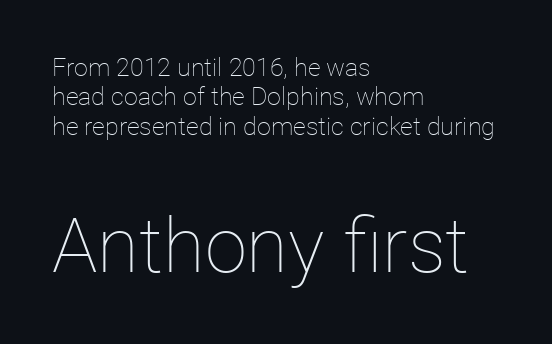
Spacing verdict: proportional, widths tailored to each character. The second block has been scaled up relative to the first. A student would call this left alignment; a typographer would say flush left, rag right. Decoration check: the copy has no underline. No chunkiness to these letters — they're not bold. Inter-character spacing is left at the font's built-in metrics.
